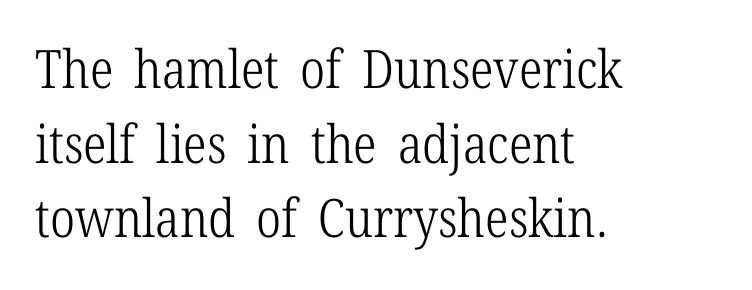
The image shows 53 px light, condensed serif type, upright; set left-aligned, normal line spacing (1.41x), normal letter spacing, not underlined; low stroke contrast and a medium x-height.
